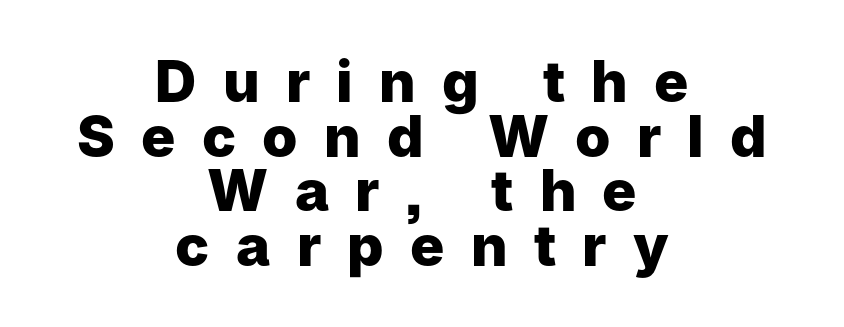
{"serif": "no", "italic": "no", "bold": "yes", "weight": "heavy", "width": "normal", "stroke_contrast": "low", "x_height": "medium", "monospaced": "no", "underline": "no", "align": "center", "line_spacing": "tight", "line_spacing_ratio": 0.96, "letter_spacing": "wide", "letter_spacing_em": 0.46, "glyph_px": 57}
